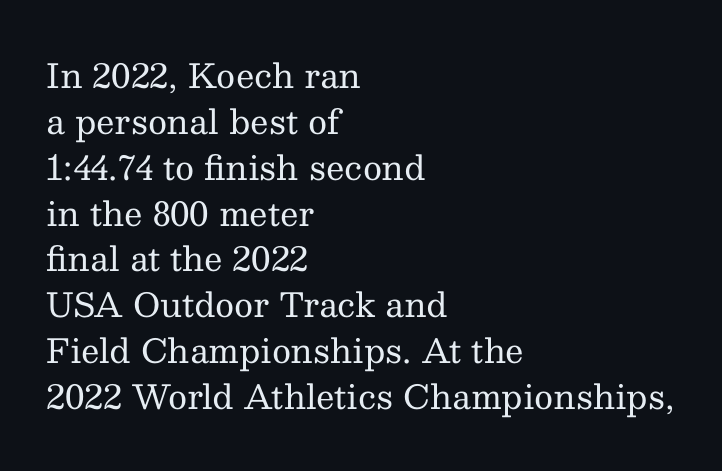
Q: Is the text bold? A: No.
Q: Is the text italic (slanted)? A: No, it is upright.
Q: Is the typeface a serif or a sans-serif typeface? A: Serif.
Q: Is the text underlined? A: No.
Q: How is the paragraph aligned? A: Left-aligned.
Q: Is the spacing between letters normal or unusually wide? A: Normal.
Q: Is the spacing between lines tight, normal or loose? A: Normal.
Q: Width (condensed, normal, or wide)? A: Normal.
Q: Stroke contrast? A: Medium.
Q: x-height? A: Medium.
Q: Monospaced? A: No.
